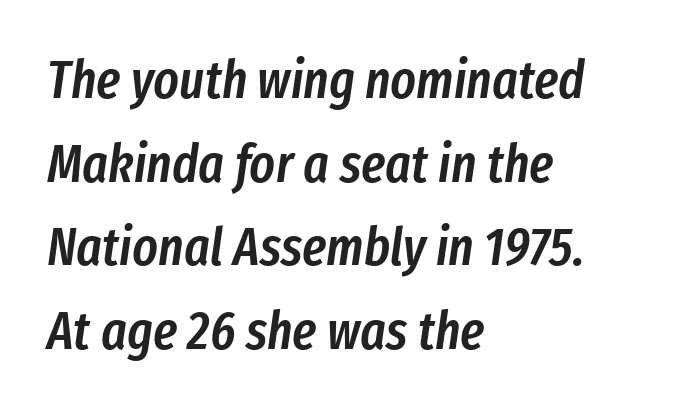
Q: Is the text bold? A: Semi-bold.
Q: Is the text italic (slanted)? A: Yes, it leans right by about 8 degrees.
Q: Is the text underlined? A: No.
Q: How is the paragraph aligned? A: Left-aligned.
Q: Is the spacing between letters normal or unusually wide? A: Normal.
Q: Is the spacing between lines tight, normal or loose? A: Normal.
Q: Width (condensed, normal, or wide)? A: Condensed.
Q: Stroke contrast? A: Low.
Q: x-height? A: Medium.
Q: Monospaced? A: No.
